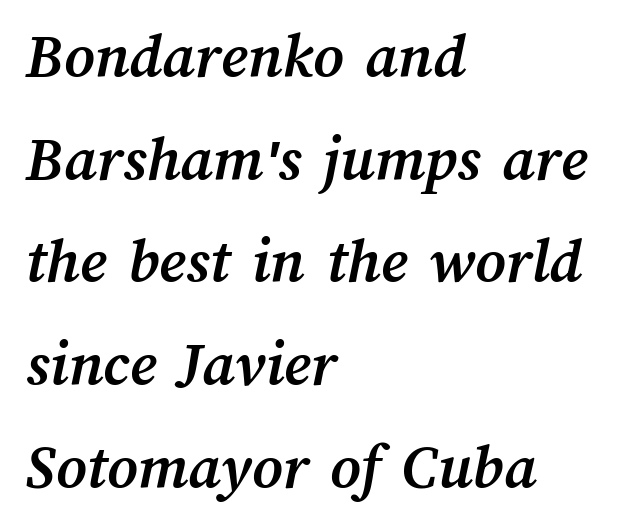
{"bold": "yes", "weight": "semibold", "width": "normal", "stroke_contrast": "medium", "x_height": "medium", "monospaced": "no", "underline": "no", "align": "left", "line_spacing": "normal", "line_spacing_ratio": 1.58, "letter_spacing": "normal", "letter_spacing_em": 0.0, "glyph_px": 65}
